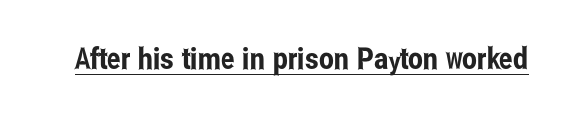
The image shows 30 px condensed sans-serif type, upright; set normal letter spacing, underlined; low stroke contrast and a medium x-height.
